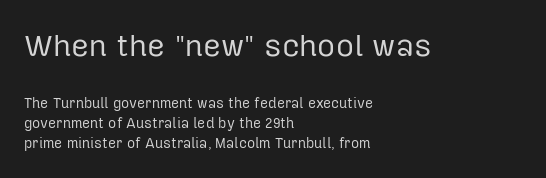
Varying glyph widths throughout — classic text-font behaviour. Character size in the leading block exceeds that of the trailing block. If you drew a ruler down the left edge, every line would touch it. Weight: not bold — regular or lighter.
